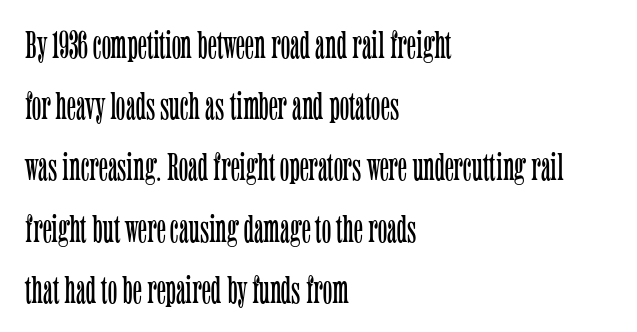
A typesetter would mark this as roman, not italic. A serif font was chosen for this passage. The rendering keeps characters at their native spacing. A student would call this left alignment; a typographer would say flush left, rag right. The space between consecutive lines is moderate.
